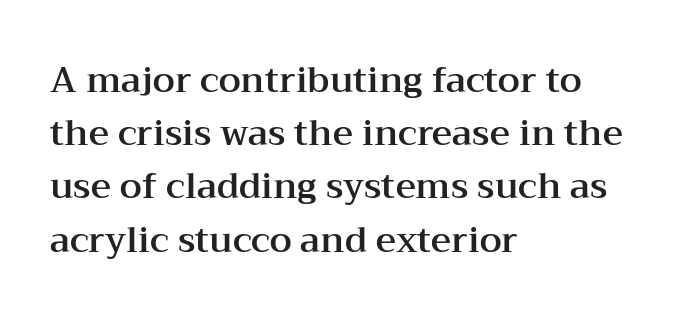
Every row of glyphs begins at an identical x-position on the left. In terms of posture, this sample is upright. Quick note: underline off. This rendering employs a face with finishing strokes, i.e., a serif.
